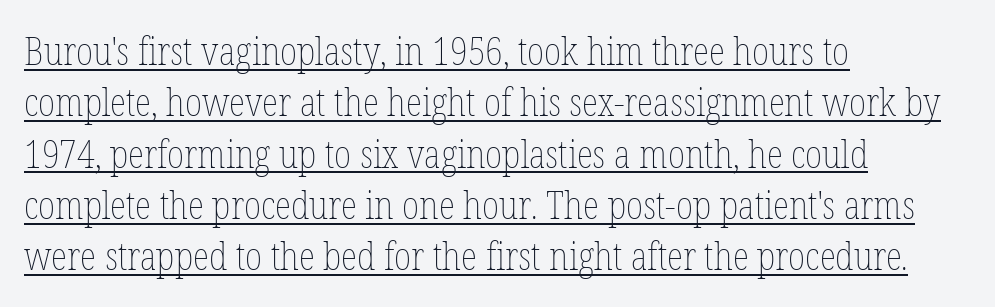
{"italic": "no", "bold": "no", "weight": "thin", "width": "condensed", "stroke_contrast": "low", "x_height": "medium", "monospaced": "no", "underline": "yes", "align": "left", "line_spacing": "normal", "line_spacing_ratio": 1.35, "letter_spacing": "normal", "letter_spacing_em": 0.0, "glyph_px": 38}
